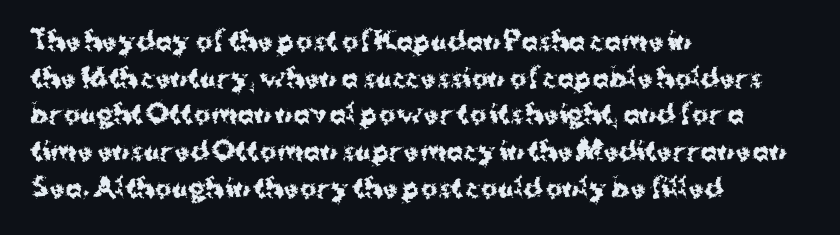
Compared with an ordinary text face, these strokes are far heavier — a full bold. Tall strokes in this sample are plumb rather than angled. Reading down the block, your eye returns to a fixed left position each line. The space directly below the letters is spotless. Leading matches the norm, producing a regular column. The type is set solid horizontally, with unmodified tracking.
